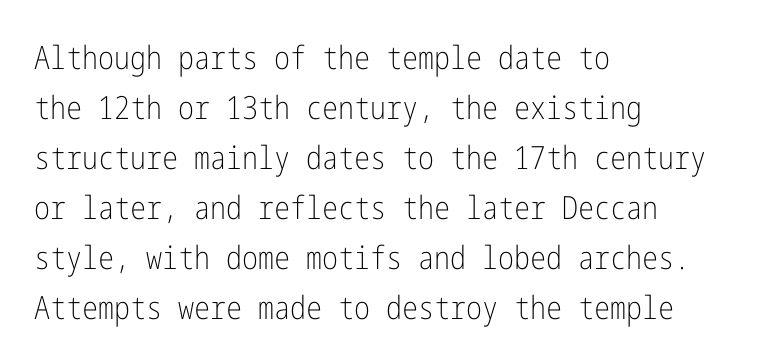
{"serif": "no", "italic": "no", "bold": "no", "weight": "light", "width": "condensed", "stroke_contrast": "low", "x_height": "medium", "underline": "no", "align": "left", "line_spacing": "normal", "line_spacing_ratio": 1.56, "letter_spacing": "normal", "letter_spacing_em": 0.0, "glyph_px": 32}
